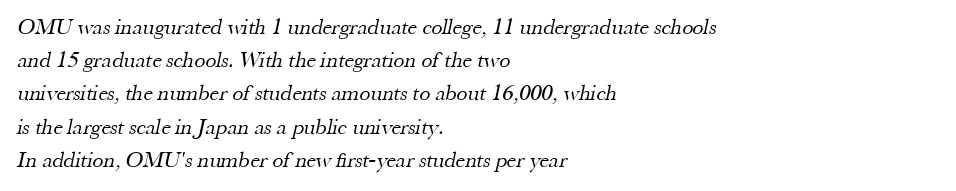
Q: Is the text bold? A: No.
Q: Is the text underlined? A: No.
Q: How is the paragraph aligned? A: Left-aligned.
Q: Is the spacing between letters normal or unusually wide? A: Normal.
Q: Is the spacing between lines tight, normal or loose? A: Normal.
